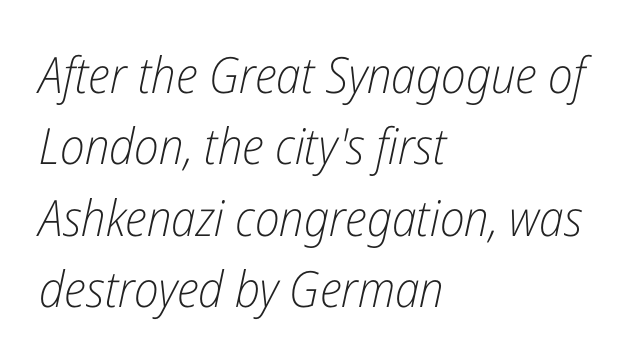
Q: Is the text bold? A: No.
Q: Is the text italic (slanted)? A: Yes, it leans right by about 12 degrees.
Q: Is the text underlined? A: No.
Q: How is the paragraph aligned? A: Left-aligned.
Q: Is the spacing between letters normal or unusually wide? A: Normal.
Q: Is the spacing between lines tight, normal or loose? A: Normal.
Q: Width (condensed, normal, or wide)? A: Condensed.
Q: Stroke contrast? A: Low.
Q: x-height? A: Medium.
Q: Monospaced? A: No.
